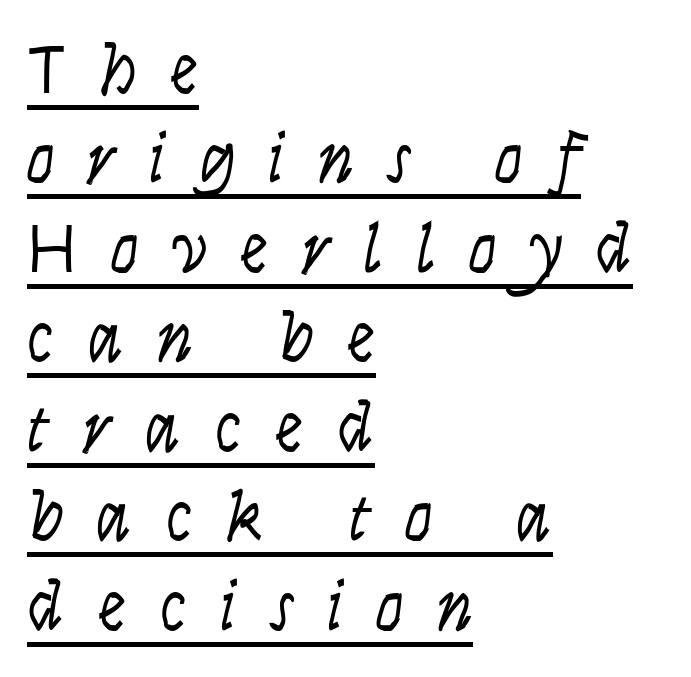
The image shows 71 px light, condensed type, italic (leaning right); set left-aligned, normal line spacing (1.26x), unusually wide letter spacing (+0.47 em), underlined; low stroke contrast and a large x-height.
